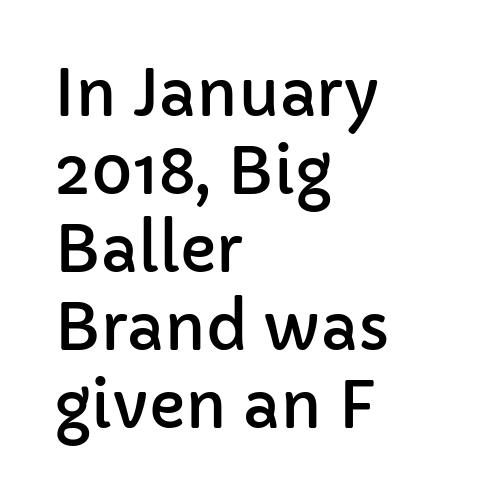
Q: Is the text italic (slanted)? A: No, it is upright.
Q: Is the typeface a serif or a sans-serif typeface? A: Sans-serif.
Q: Is the text underlined? A: No.
Q: How is the paragraph aligned? A: Left-aligned.
Q: Is the spacing between letters normal or unusually wide? A: Normal.
Q: Width (condensed, normal, or wide)? A: Normal.
Q: Stroke contrast? A: Low.
Q: x-height? A: Medium.
Q: Monospaced? A: No.
